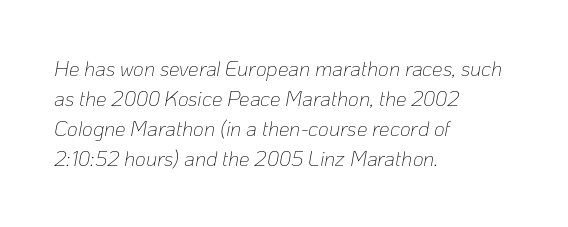
Check the space under the baseline: it is left empty. Characters follow at the spacing the type designer built in. Short and long lines alike share a common starting point at left. The typeface has the unassuming heft of standard copy or less. These lines sit exactly where default settings would place them.
